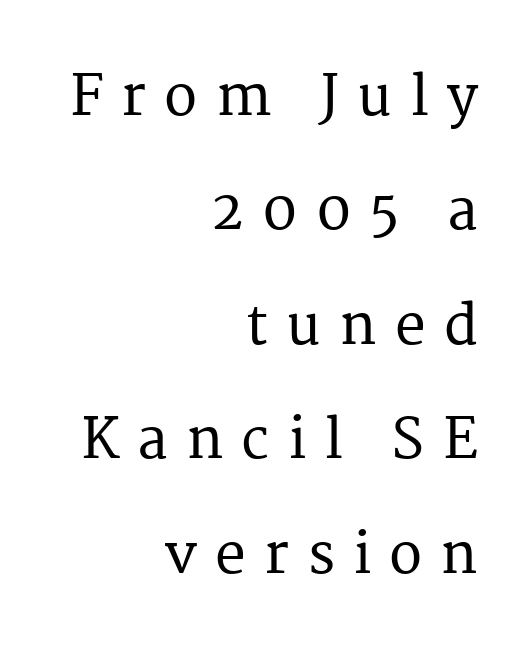
The image shows 55 px serif type, upright; set right-aligned, loose line spacing (2.08x), unusually wide letter spacing (+0.33 em), not underlined; medium stroke contrast and a medium x-height.
